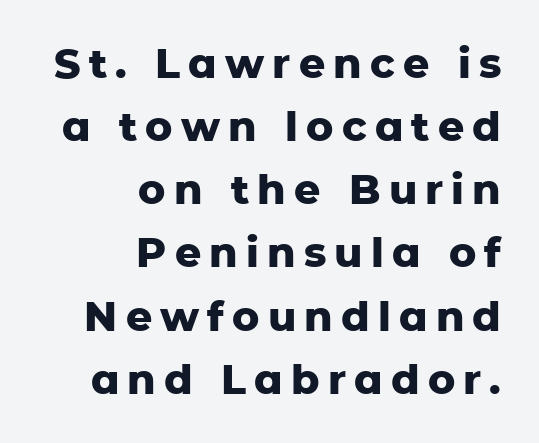
Unmarked baselines from the first word to the last. Look at the tracking — it's clearly loosened, letters drifting apart. If you drew a line through each stem, it would be perfectly vertical. Is the type bold? Yes — the strokes are clearly thick and heavy. This block has exactly the height ordinary leading produces. Where is the straight margin? On the right.
